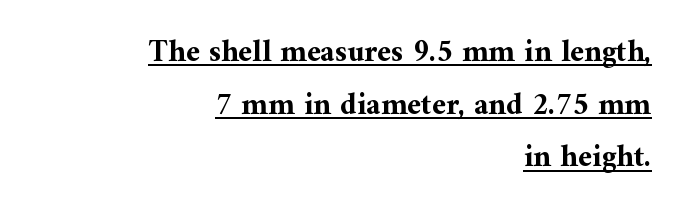
Q: Is the text bold? A: Yes.
Q: Is the text italic (slanted)? A: No, it is upright.
Q: Is the typeface a serif or a sans-serif typeface? A: Serif.
Q: Is the text underlined? A: Yes.
Q: How is the paragraph aligned? A: Right-aligned.
Q: Is the spacing between letters normal or unusually wide? A: Normal.
Q: Is the spacing between lines tight, normal or loose? A: Normal.
Q: Width (condensed, normal, or wide)? A: Normal.
Q: Stroke contrast? A: Medium.
Q: x-height? A: Medium.
Q: Monospaced? A: No.
